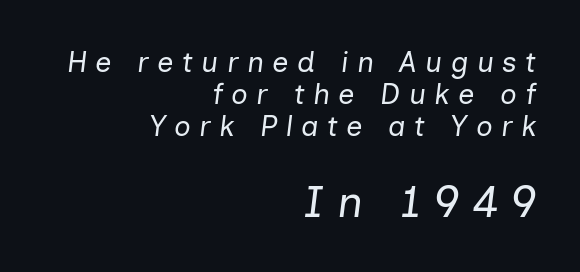
Q: Is the text bold? A: No.
Q: Is the text italic (slanted)? A: Yes, it leans right by about 7 degrees.
Q: Is the text underlined? A: No.
Q: How is the paragraph aligned? A: Right-aligned.
Q: Is the spacing between letters normal or unusually wide? A: Unusually wide.
Q: Is the spacing between lines tight, normal or loose? A: Tight.
Q: Which block of text is set in a larger size, the first (top) or the second (bottom)? A: The second (bottom) one.
Q: Width (condensed, normal, or wide)? A: Normal.
Q: Stroke contrast? A: Low.
Q: x-height? A: Medium.
Q: Monospaced? A: No.
